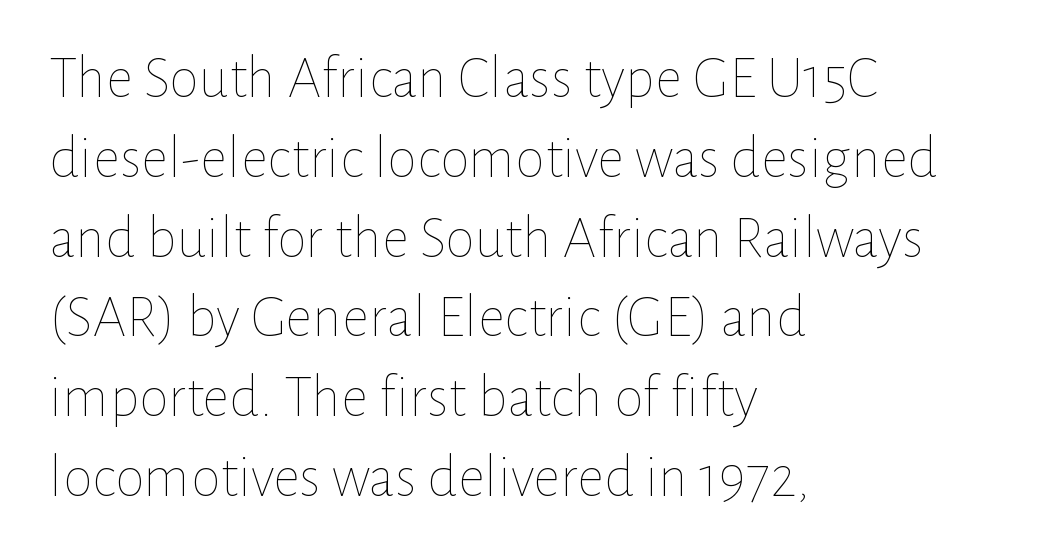
{"italic": "no", "bold": "no", "weight": "thin", "width": "normal", "stroke_contrast": "low", "x_height": "medium", "monospaced": "no", "underline": "no", "align": "left", "line_spacing": "normal", "line_spacing_ratio": 1.33, "letter_spacing": "normal", "letter_spacing_em": 0.0, "glyph_px": 60}
